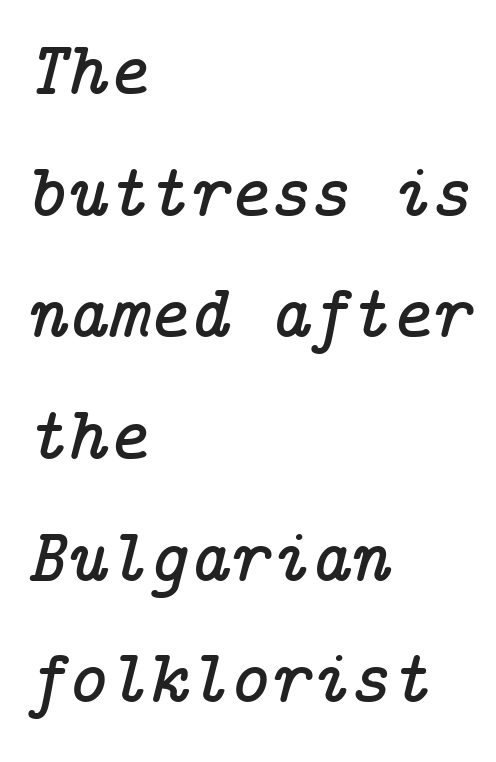
The image shows 77 px serif type, italic (leaning right); set left-aligned, normal line spacing (1.58x), normal letter spacing, not underlined; low stroke contrast and a medium x-height.
